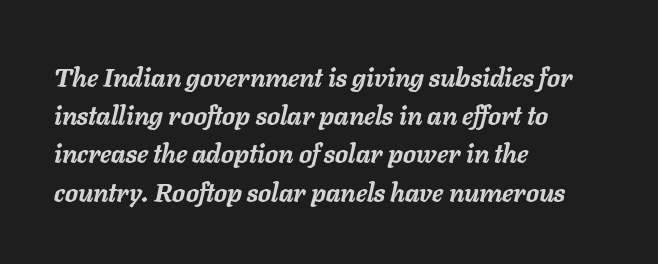
The image shows 26 px bold type, italic (leaning right); set left-aligned, normal line spacing (1.47x), normal letter spacing, not underlined.
